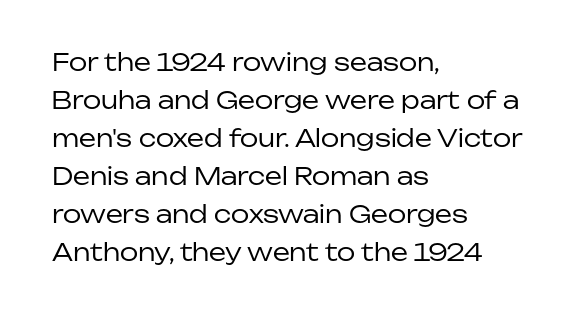
{"italic": "no", "bold": "no", "underline": "no", "align": "left", "line_spacing": "normal", "line_spacing_ratio": 1.58, "letter_spacing": "normal", "letter_spacing_em": 0.0, "glyph_px": 24}
